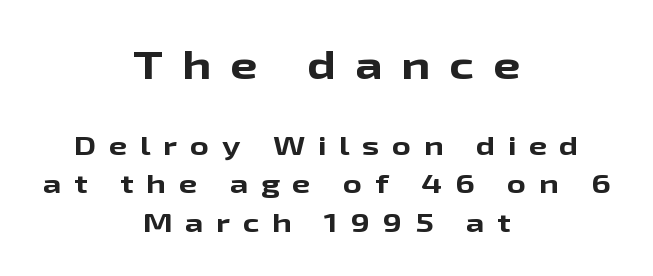
{"serif": "no", "italic": "no", "bold": "yes", "weight": "bold", "width": "wide", "stroke_contrast": "low", "x_height": "medium", "monospaced": "no", "underline": "no", "align": "center", "line_spacing": "normal", "line_spacing_ratio": 1.48, "letter_spacing": "wide", "letter_spacing_em": 0.49, "larger_block": "first", "size_ratio": 1.5, "glyph_px": 39}
